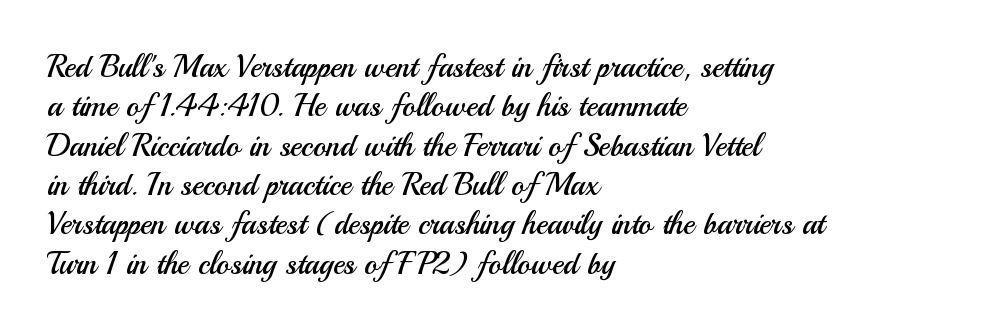
Do the characters align in a grid? No, the font is proportional. The paragraph has a hard left edge and a soft right edge. Check under the words: just untouched page. Is this a sans? Yes — the strokes have no serifs.
